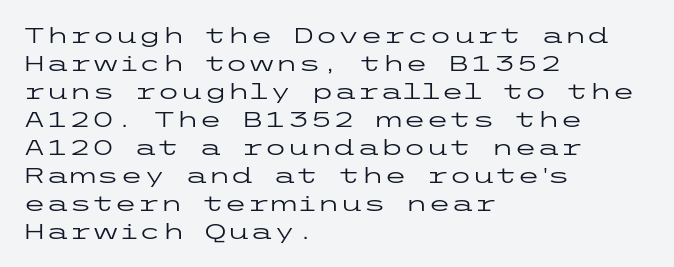
The paragraph has a hard left edge and a soft right edge. Rows of type keep a routine distance in the vertical direction. The letters sit at their default tracking, neither squeezed nor spread. Posture: vertical.
